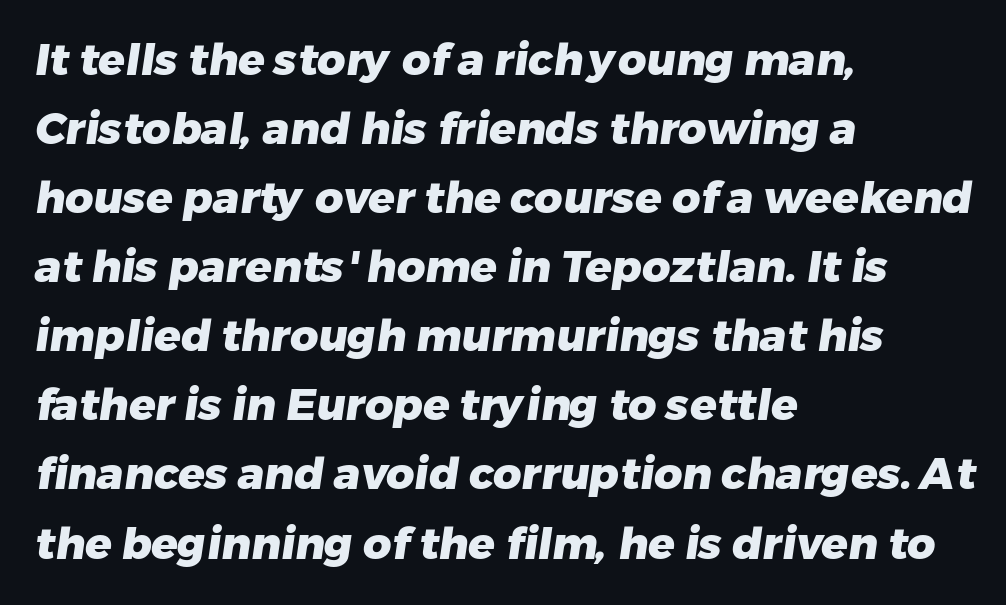
The image shows 44 px heavy sans-serif type; set left-aligned, normal line spacing (1.57x), normal letter spacing, not underlined; low stroke contrast and a medium x-height.
